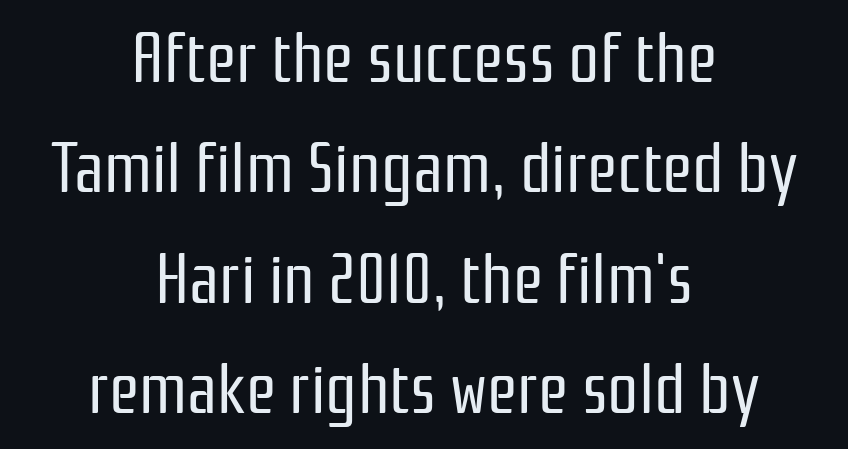
{"serif": "no", "italic": "no", "bold": "no", "weight": "regular", "width": "condensed", "stroke_contrast": "low", "x_height": "medium", "monospaced": "no", "underline": "no", "align": "center", "line_spacing": "normal", "line_spacing_ratio": 1.6, "letter_spacing": "normal", "letter_spacing_em": 0.0, "glyph_px": 69}
